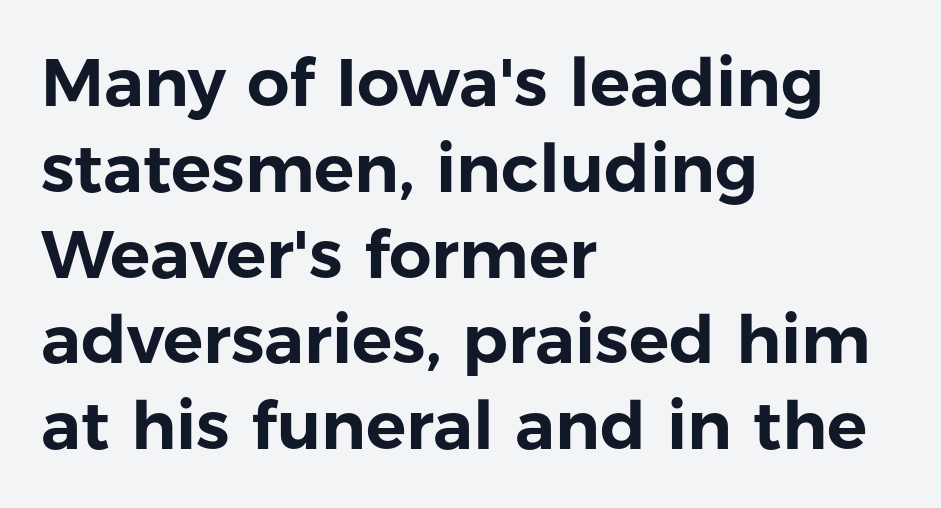
Q: Is the text italic (slanted)? A: No, it is upright.
Q: Is the typeface a serif or a sans-serif typeface? A: Sans-serif.
Q: Is the text underlined? A: No.
Q: How is the paragraph aligned? A: Left-aligned.
Q: Is the spacing between letters normal or unusually wide? A: Normal.
Q: Is the spacing between lines tight, normal or loose? A: Normal.
Q: Width (condensed, normal, or wide)? A: Normal.
Q: Stroke contrast? A: Low.
Q: x-height? A: Medium.
Q: Monospaced? A: No.
